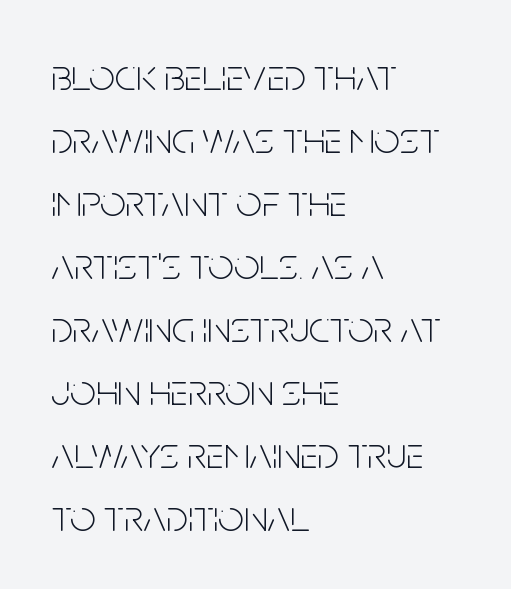
Q: Is the text bold? A: No.
Q: Is the text italic (slanted)? A: No, it is upright.
Q: Is the typeface a serif or a sans-serif typeface? A: Sans-serif.
Q: Is the text underlined? A: No.
Q: How is the paragraph aligned? A: Left-aligned.
Q: Is the spacing between letters normal or unusually wide? A: Normal.
Q: Is the spacing between lines tight, normal or loose? A: Normal.
Q: Width (condensed, normal, or wide)? A: Condensed.
Q: Stroke contrast? A: Low.
Q: x-height? A: Large.
Q: Monospaced? A: No.
